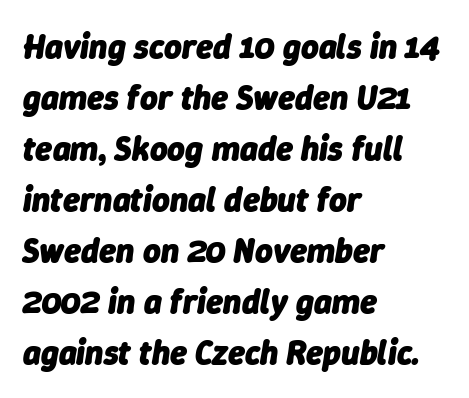
{"italic": "yes", "lean": "right", "slant_degrees": 9, "bold": "yes", "weight": "heavy", "width": "normal", "stroke_contrast": "low", "x_height": "medium", "monospaced": "no", "underline": "no", "align": "left", "line_spacing": "normal", "line_spacing_ratio": 1.5, "letter_spacing": "normal", "letter_spacing_em": 0.0, "glyph_px": 34}
